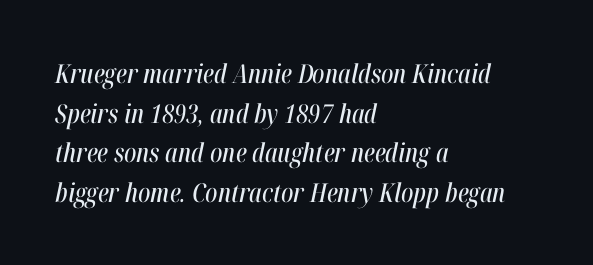
The space beneath each line is pristine and unruled. Yep, that's italic — everything's leaning. Horizontal alignment here is leftward, the default for most running prose. A normal amount of white space separates one row of letters from the next. The tracking reads as untouched default to a designer's eye.
